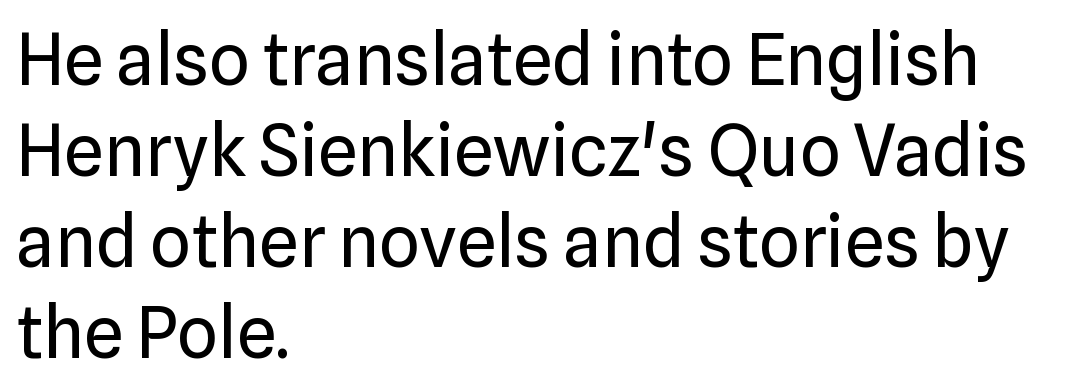
The passage shown is typed in a proportional face where columns would drift. Is there much room between lines? A standard amount, neither cramped nor airy. Rule under the text: the space is simply empty. Italic: no, the glyphs are upright roman. Inter-character spacing is left at the font's built-in metrics.
